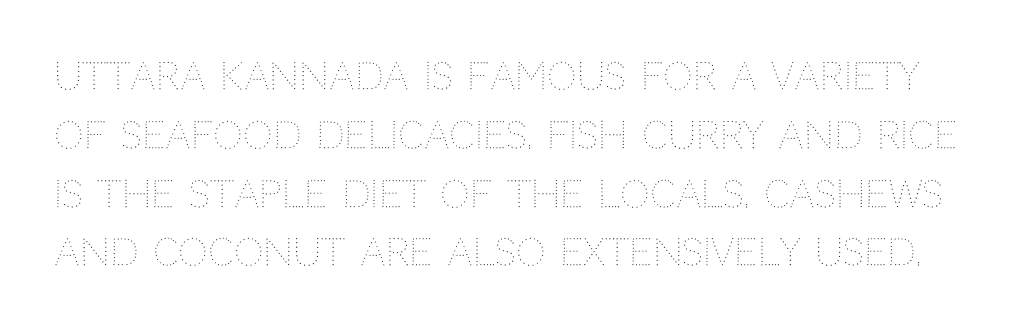
The image shows 37 px thin type, upright; set normal line spacing (1.59x), normal letter spacing, not underlined; medium stroke contrast and a large x-height.
